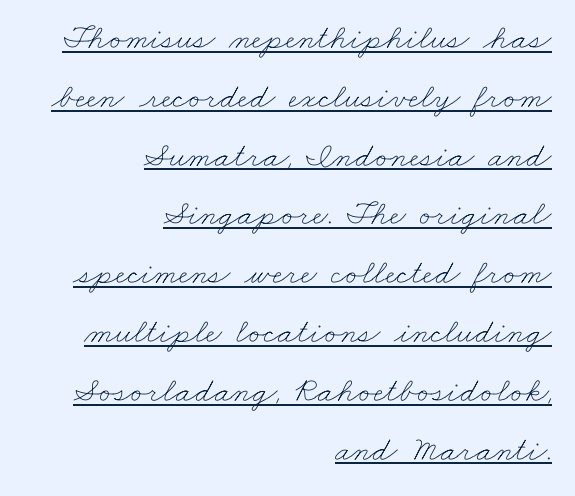
{"bold": "no", "weight": "thin", "width": "wide", "stroke_contrast": "low", "x_height": "small", "monospaced": "no", "underline": "yes", "align": "right", "line_spacing": "normal", "line_spacing_ratio": 1.68, "letter_spacing": "normal", "letter_spacing_em": 0.0, "glyph_px": 35}
